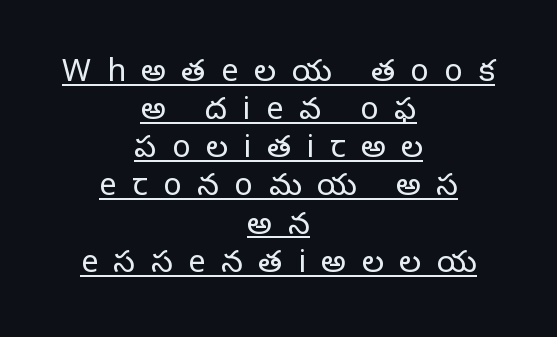
Q: Is the text bold? A: No.
Q: Is the text italic (slanted)? A: No, it is upright.
Q: Is the typeface a serif or a sans-serif typeface? A: Serif.
Q: Is the text underlined? A: Yes.
Q: How is the paragraph aligned? A: Centered.
Q: Is the spacing between letters normal or unusually wide? A: Unusually wide.
Q: Width (condensed, normal, or wide)? A: Normal.
Q: Stroke contrast? A: Low.
Q: x-height? A: Large.
Q: Monospaced? A: No.
